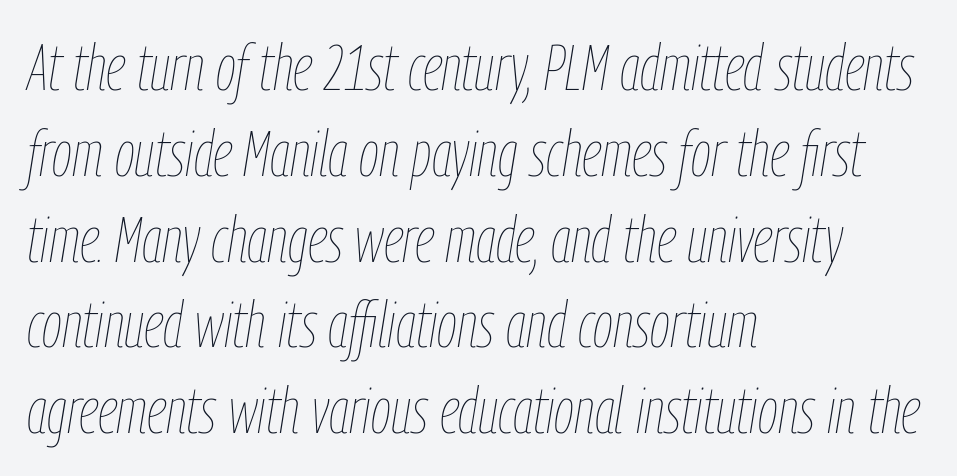
{"italic": "yes", "lean": "right", "slant_degrees": 9, "bold": "no", "weight": "thin", "width": "condensed", "stroke_contrast": "low", "x_height": "medium", "monospaced": "no", "underline": "no", "align": "left", "line_spacing": "normal", "line_spacing_ratio": 1.32, "letter_spacing": "normal", "letter_spacing_em": 0.0, "glyph_px": 65}
